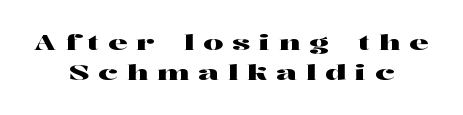
The image shows 22 px text type, upright; set centered, normal line spacing (1.38x), unusually wide letter spacing (+0.42 em), not underlined.
